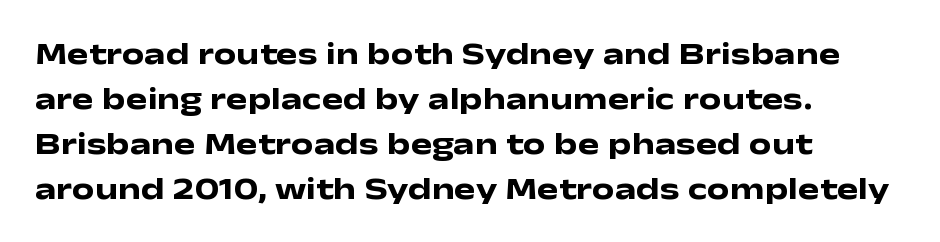
The image shows 32 px heavy, wide sans-serif type, upright; set left-aligned, normal line spacing (1.41x), normal letter spacing, not underlined; low stroke contrast and a medium x-height.
